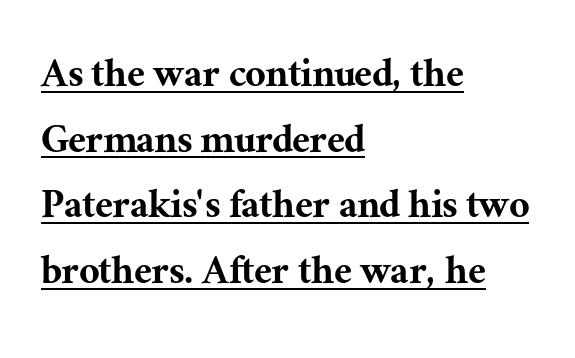
The image shows 45 px serif type, upright; set left-aligned, normal line spacing (1.46x), normal letter spacing, underlined; medium stroke contrast and a medium x-height.
